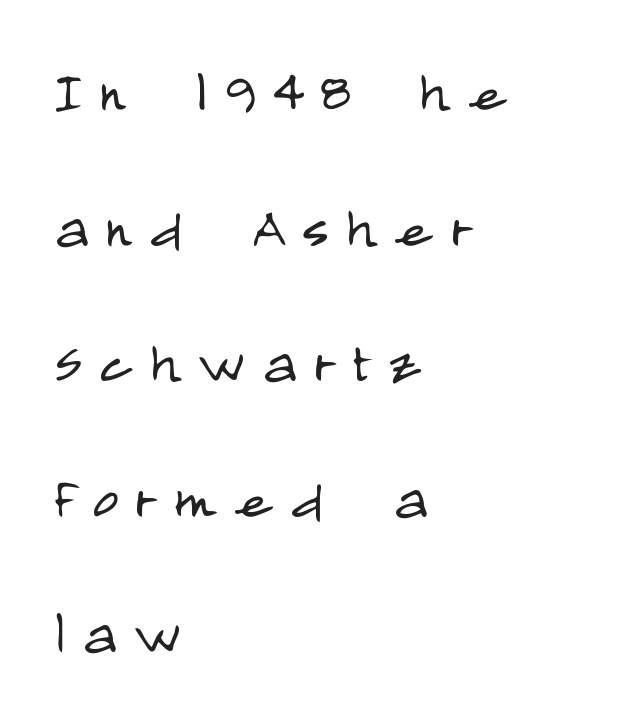
Q: Is the text bold? A: No.
Q: Is the text italic (slanted)? A: No, it is upright.
Q: Is the typeface a serif or a sans-serif typeface? A: Sans-serif.
Q: Is the text underlined? A: No.
Q: How is the paragraph aligned? A: Left-aligned.
Q: Is the spacing between letters normal or unusually wide? A: Unusually wide.
Q: Is the spacing between lines tight, normal or loose? A: Loose.
Q: Width (condensed, normal, or wide)? A: Condensed.
Q: Stroke contrast? A: Low.
Q: x-height? A: Large.
Q: Monospaced? A: No.
